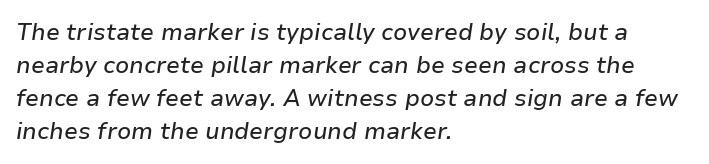
The image shows 23 px text type, italic (leaning right); set left-aligned, normal line spacing (1.43x), normal letter spacing, not underlined.
